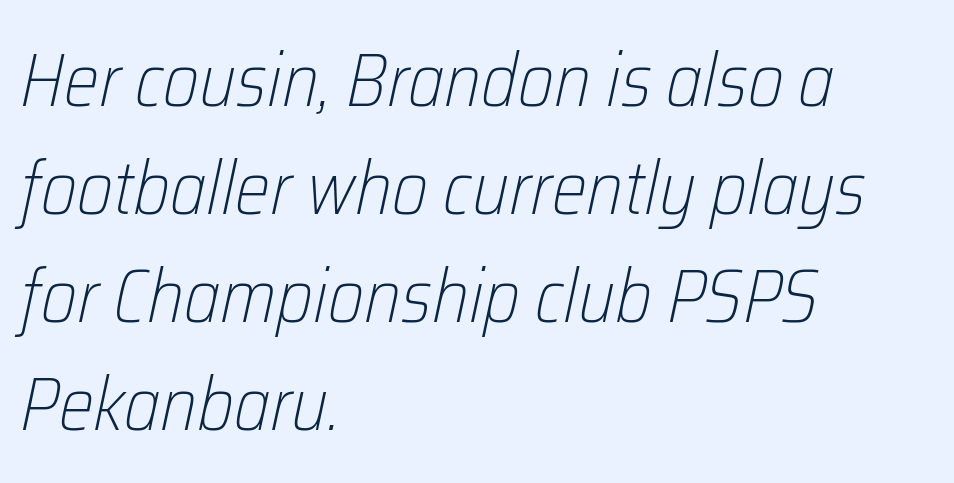
{"italic": "yes", "lean": "right", "slant_degrees": 12, "bold": "no", "weight": "light", "width": "condensed", "stroke_contrast": "low", "x_height": "medium", "monospaced": "no", "underline": "no", "align": "left", "line_spacing": "normal", "line_spacing_ratio": 1.44, "letter_spacing": "normal", "letter_spacing_em": 0.0, "glyph_px": 75}
